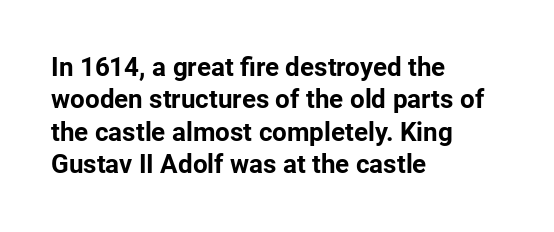
Interline gaps are of average width in this sample. Words float on clear page, feet unadorned. Weight check: bold — yes, fully. These lines were composed using upright roman letters.
